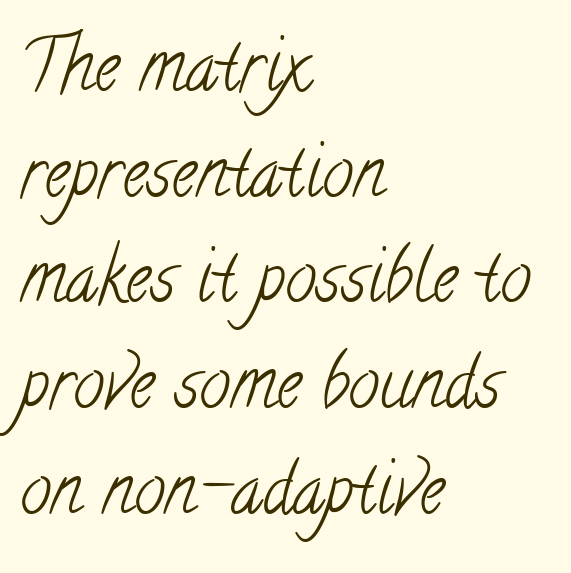
Does the type have serifs? Yes, each stem ends in a small foot. Notice how descenders clear the ascenders below comfortably — that's standard leading. The space directly below the letters is spotless. The rendering anchors every line to the left-hand side.
